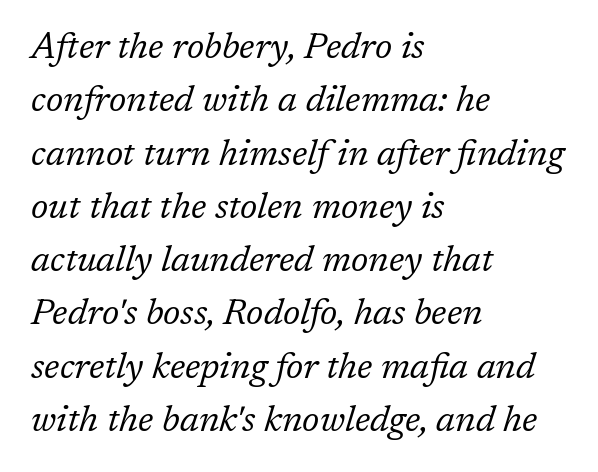
Underline: absent. What's the leading like? Ordinary, nothing unusual. The letters are slanted; this is an italic face. A student would call this left alignment; a typographer would say flush left, rag right. Students, note that the glyphs here touch the page at normal intervals.
